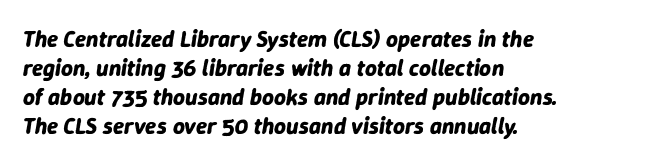
Heavy, bold letterforms. Whoever set this chose a conventional vertical rhythm. All the whitespace from short lines collects on the right. The glyphs look as if they've been sheared to an angle. Each word holds together tightly as a unit, with standard inter-letter gaps.
